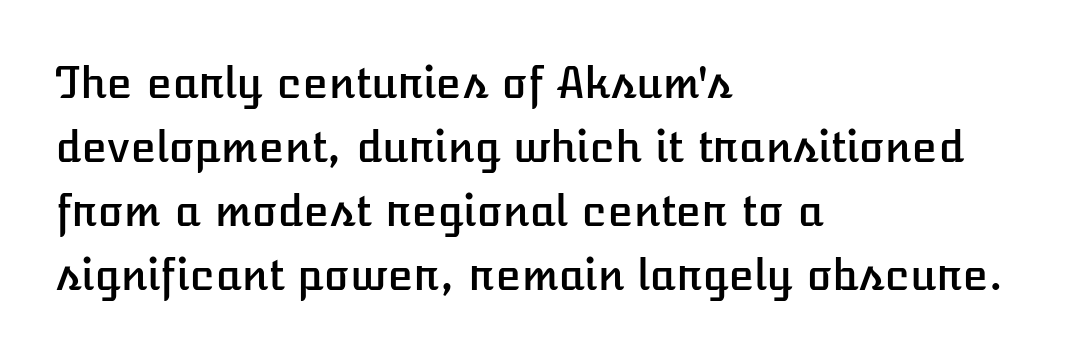
Q: Is the text italic (slanted)? A: No, it is upright.
Q: Is the text underlined? A: No.
Q: How is the paragraph aligned? A: Left-aligned.
Q: Is the spacing between letters normal or unusually wide? A: Normal.
Q: Is the spacing between lines tight, normal or loose? A: Normal.
Q: Width (condensed, normal, or wide)? A: Normal.
Q: Stroke contrast? A: Low.
Q: x-height? A: Medium.
Q: Monospaced? A: No.
